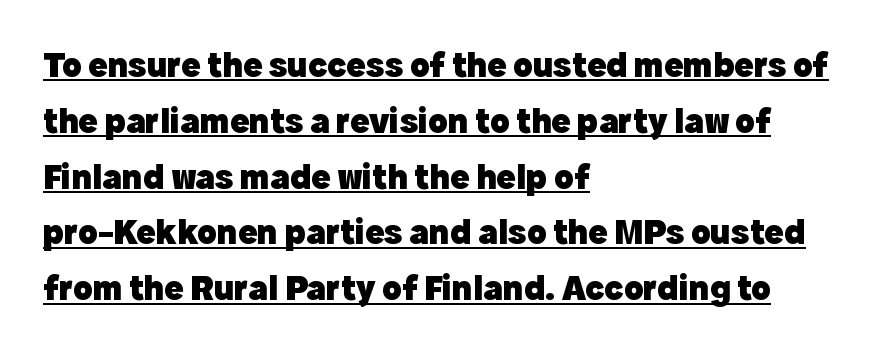
Q: Is the text bold? A: Yes.
Q: Is the text italic (slanted)? A: No, it is upright.
Q: Is the typeface a serif or a sans-serif typeface? A: Sans-serif.
Q: Is the text underlined? A: Yes.
Q: How is the paragraph aligned? A: Left-aligned.
Q: Is the spacing between letters normal or unusually wide? A: Normal.
Q: Is the spacing between lines tight, normal or loose? A: Normal.
Q: Width (condensed, normal, or wide)? A: Normal.
Q: x-height? A: Medium.
Q: Monospaced? A: No.
